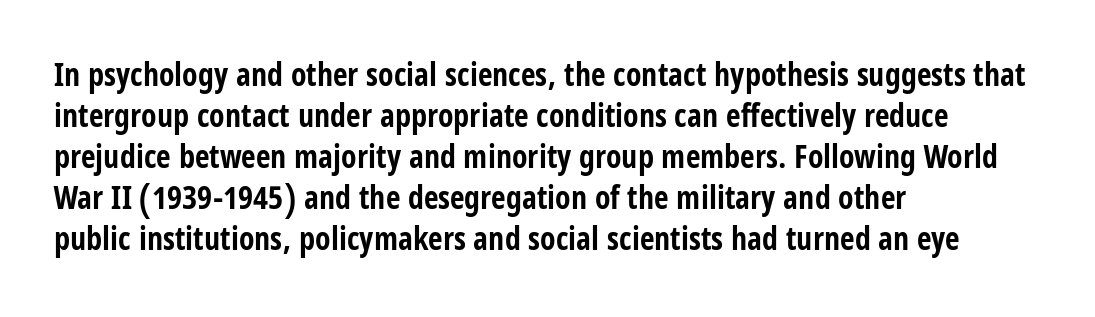
The image shows 32 px bold, condensed sans-serif type, upright; set left-aligned, normal line spacing (1.28x), normal letter spacing, not underlined; low stroke contrast and a large x-height.
